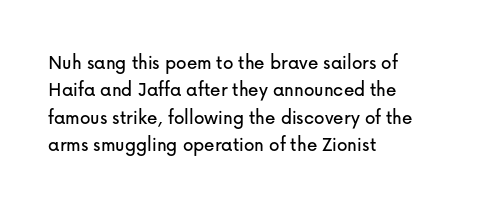
You could call the tracking neutral — neither tight nor loose. Honestly, there is no underline to notice here at all. This is roman type, the default non-slanted kind. Compared with a centered layout, this one pins lines to the left instead. Interline gaps are of average width in this sample.
